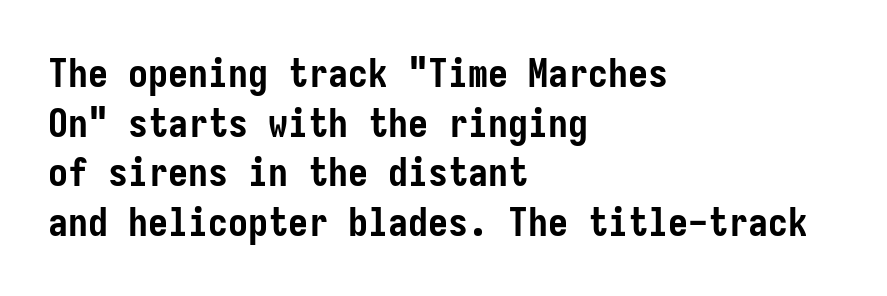
Q: Is the text bold? A: Yes.
Q: Is the text italic (slanted)? A: No, it is upright.
Q: Is the typeface a serif or a sans-serif typeface? A: Sans-serif.
Q: Is the text underlined? A: No.
Q: How is the paragraph aligned? A: Left-aligned.
Q: Is the spacing between letters normal or unusually wide? A: Normal.
Q: Width (condensed, normal, or wide)? A: Condensed.
Q: Stroke contrast? A: Low.
Q: x-height? A: Medium.
